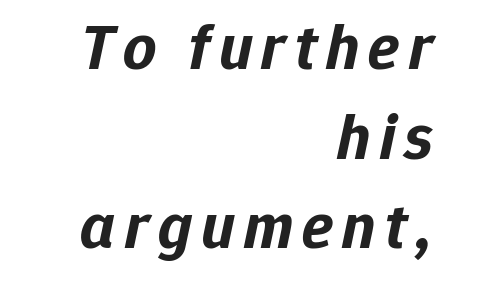
The image shows 65 px bold type, italic (leaning right); set right-aligned, normal line spacing (1.38x), not underlined; low stroke contrast and a medium x-height.
